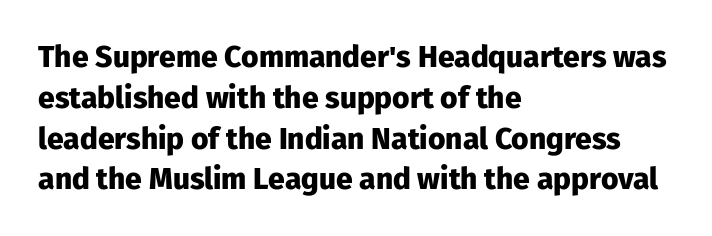
Q: Is the text bold? A: Yes.
Q: Is the text italic (slanted)? A: No, it is upright.
Q: Is the typeface a serif or a sans-serif typeface? A: Sans-serif.
Q: Is the text underlined? A: No.
Q: How is the paragraph aligned? A: Left-aligned.
Q: Is the spacing between letters normal or unusually wide? A: Normal.
Q: Is the spacing between lines tight, normal or loose? A: Normal.
Q: Width (condensed, normal, or wide)? A: Normal.
Q: Stroke contrast? A: Low.
Q: x-height? A: Medium.
Q: Monospaced? A: No.
